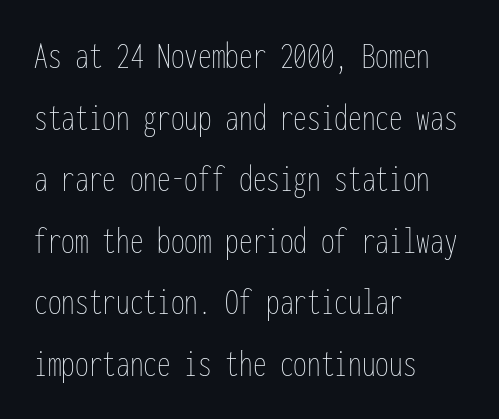
The image shows 39 px thin, condensed type, upright, monospaced; set left-aligned, normal line spacing (1.58x), normal letter spacing, not underlined; low stroke contrast and a medium x-height.
